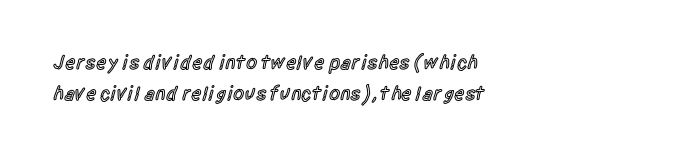
{"bold": "semi", "underline": "no", "align": "left", "line_spacing": "normal", "line_spacing_ratio": 1.53, "letter_spacing": "normal", "letter_spacing_em": 0.0, "glyph_px": 20}
